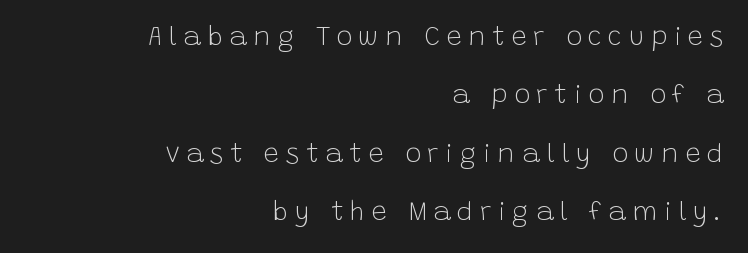
Posture: upright roman. The weight would be labelled regular, book, light, or lighter still. You could only call the tracking loose — the letters float apart. Beneath every word, the page is bare.
